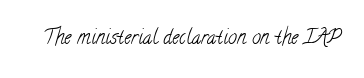
Think standard paragraph weight, or any step lighter than that. Spacing between characters is what you'd get straight out of the box. The space directly below the letters is spotless.
